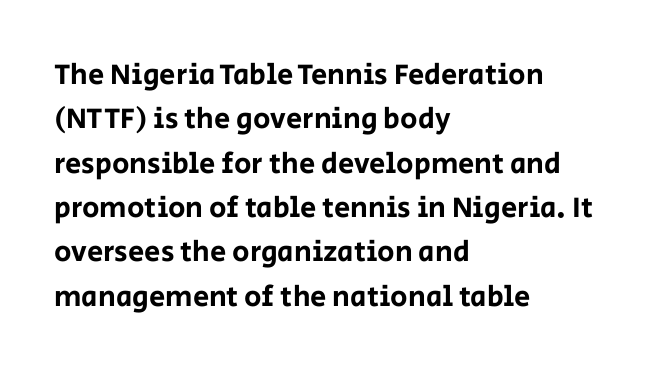
Q: Is the text italic (slanted)? A: No, it is upright.
Q: Is the typeface a serif or a sans-serif typeface? A: Sans-serif.
Q: Is the text underlined? A: No.
Q: How is the paragraph aligned? A: Left-aligned.
Q: Is the spacing between letters normal or unusually wide? A: Normal.
Q: Is the spacing between lines tight, normal or loose? A: Normal.
Q: Width (condensed, normal, or wide)? A: Normal.
Q: Stroke contrast? A: Low.
Q: x-height? A: Large.
Q: Monospaced? A: No.
